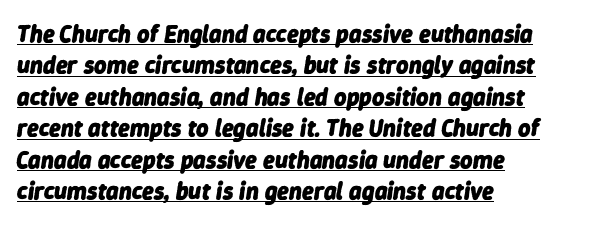
{"italic": "yes", "lean": "right", "slant_degrees": 9, "bold": "yes", "underline": "yes", "align": "left", "line_spacing": "normal", "line_spacing_ratio": 1.31, "letter_spacing": "normal", "letter_spacing_em": 0.0, "glyph_px": 24}
